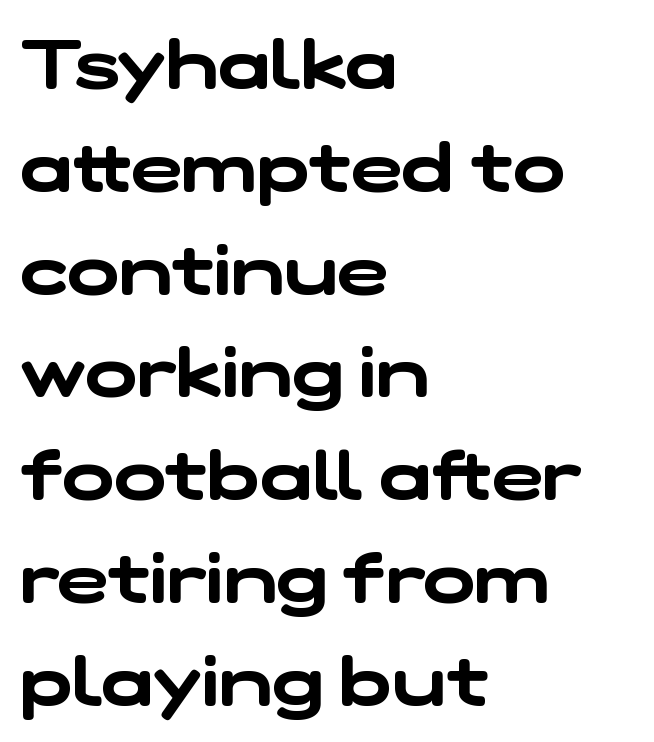
Bare-footed words on every line. Layout note: lines flush left. Varying glyph widths throughout — classic text-font behaviour. A typesetter would label this face a sans. The designer left line spacing at the default.
